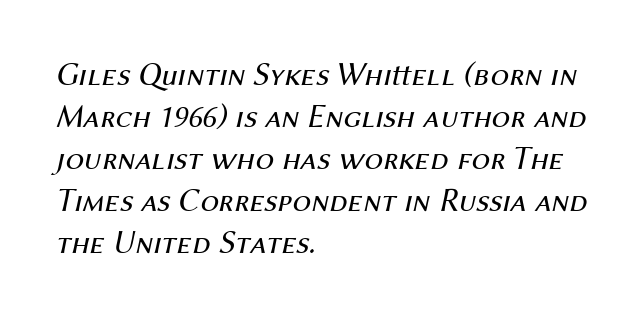
{"italic": "yes", "lean": "right", "slant_degrees": 12, "bold": "no", "weight": "regular", "width": "normal", "stroke_contrast": "medium", "x_height": "medium", "monospaced": "no", "underline": "no", "align": "left", "line_spacing": "normal", "line_spacing_ratio": 1.27, "letter_spacing": "normal", "letter_spacing_em": 0.0, "glyph_px": 33}
